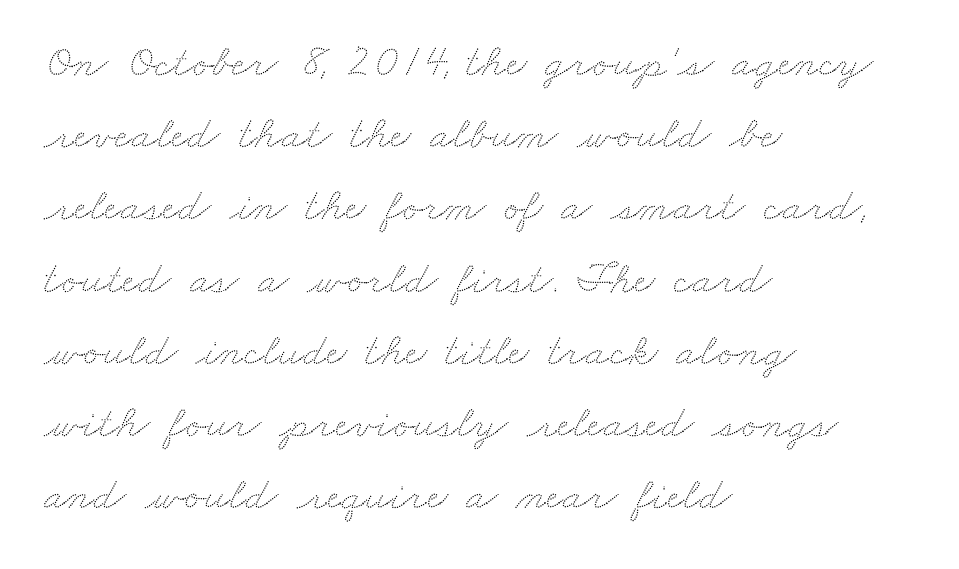
The image shows 46 px wide type; set left-aligned, normal line spacing (1.57x), normal letter spacing, not underlined; low stroke contrast and a small x-height.
